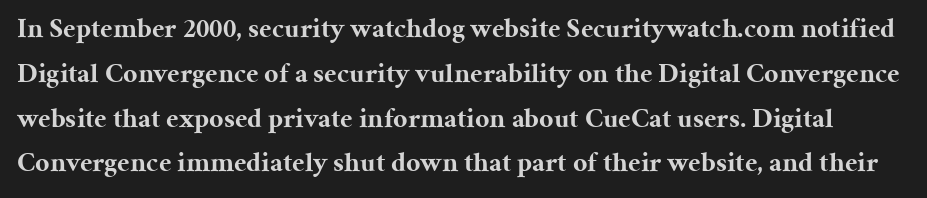
{"serif": "yes", "italic": "no", "bold": "yes", "weight": "bold", "width": "normal", "stroke_contrast": "medium", "x_height": "medium", "monospaced": "no", "underline": "no", "line_spacing": "normal", "line_spacing_ratio": 1.6, "letter_spacing": "normal", "letter_spacing_em": 0.0, "glyph_px": 28}
